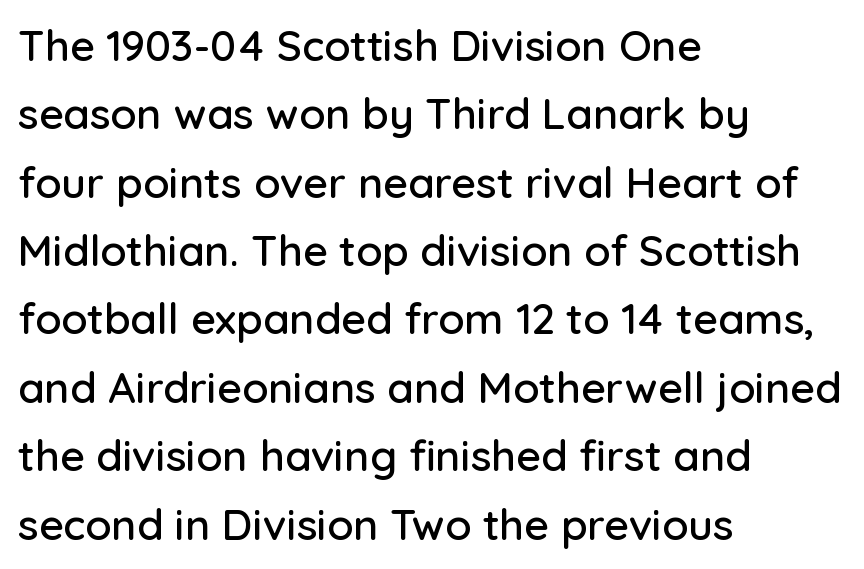
A clean baseline with only descenders dipping below it. Are there feet on the stems? There aren't — it's a sans. If you drew a ruler down the left edge, every line would touch it. Character widths vary here, with narrow letters taking less room than wide ones. Line spacing here is normal.
